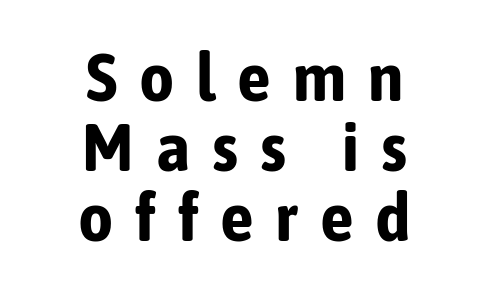
Q: Is the text bold? A: Yes.
Q: Is the text italic (slanted)? A: No, it is upright.
Q: Is the typeface a serif or a sans-serif typeface? A: Sans-serif.
Q: Is the text underlined? A: No.
Q: How is the paragraph aligned? A: Centered.
Q: Is the spacing between letters normal or unusually wide? A: Unusually wide.
Q: Is the spacing between lines tight, normal or loose? A: Tight.
Q: Width (condensed, normal, or wide)? A: Condensed.
Q: Stroke contrast? A: Low.
Q: x-height? A: Medium.
Q: Monospaced? A: No.
